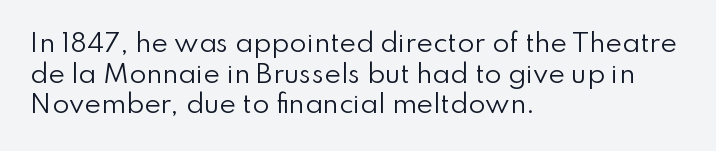
The letters look calm and open, with moderate or lighter stems. Descenders are the only things crossing below the line. Left-aligned paragraph, ragged on the right. Short note: letters normally spaced.
